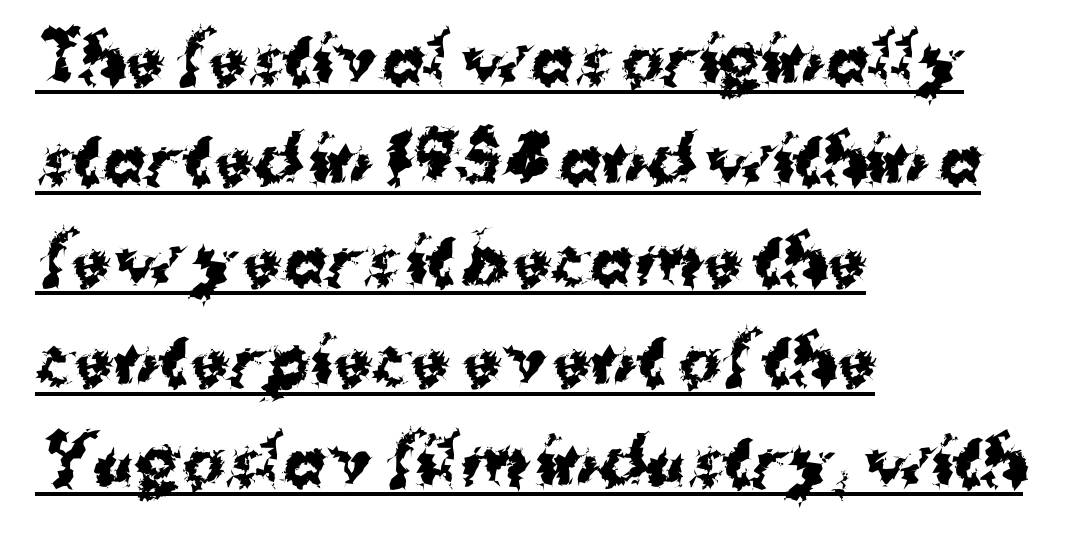
Here the glyphs are tracked normally, forming tight word shapes. The passage shown is emphatically bold. The face used here is proportionally spaced, like ordinary book or web type. The sample's only ornament is a line tracing under the words. Line spacing here is normal.
